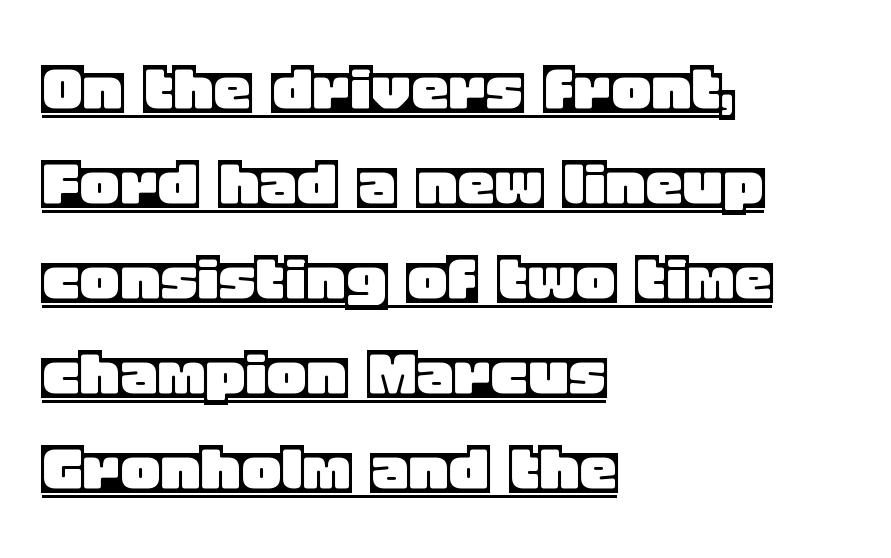
The image shows 76 px text type, upright; set left-aligned, normal line spacing (1.25x), normal letter spacing, underlined; a large x-height.
